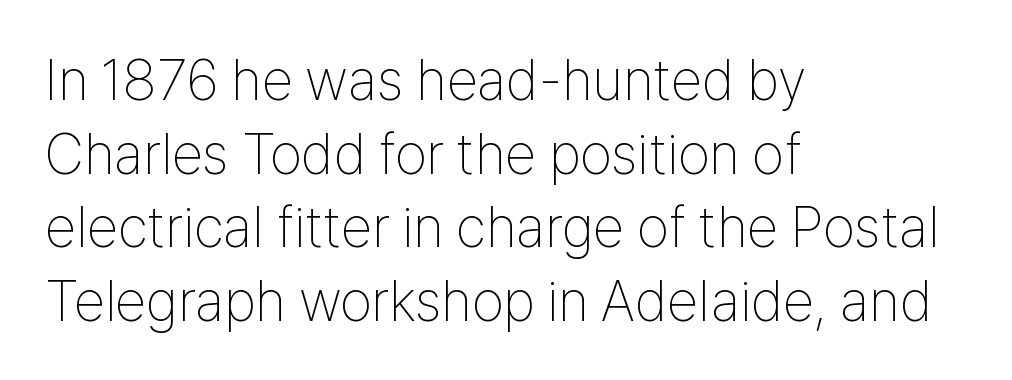
Each letter keeps its own natural width here, so spacing adapts to shape. The weight would be labelled regular, book, light, or lighter still. Ordinary non-slanted type is in use. This block has exactly the height ordinary leading produces. Is the block centered? No — it sits flush against the left margin. Anything drawn beneath the words? Only blank space.
